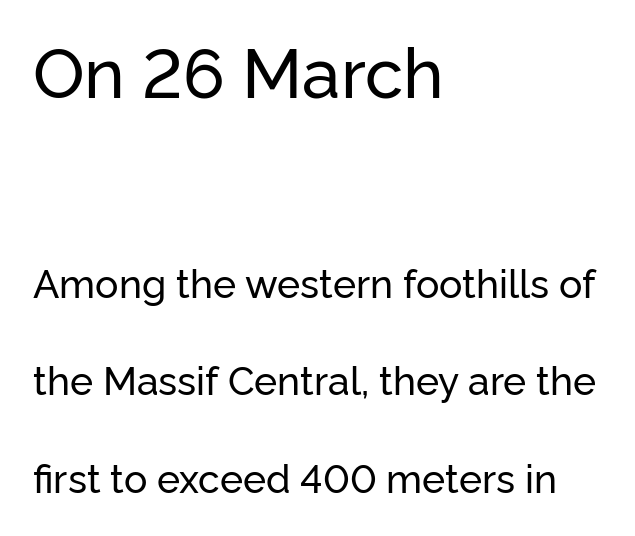
{"serif": "no", "italic": "no", "width": "normal", "stroke_contrast": "low", "x_height": "medium", "monospaced": "no", "underline": "no", "align": "left", "line_spacing": "loose", "line_spacing_ratio": 2.5, "letter_spacing": "normal", "letter_spacing_em": 0.0, "larger_block": "first", "size_ratio": 1.77, "glyph_px": 69}
